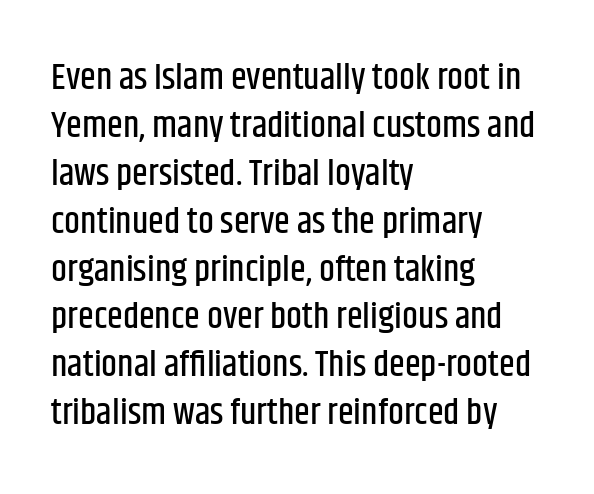
The rendering anchors every line to the left-hand side. Lines of text with bare space underneath. Observe the absence of serifs on each vertical stroke in this sample. Does the leading feel generous? No, just average. Compared with typical body copy, the letter spacing here is the same. Notice how the stems are strictly vertical — no italics here.
